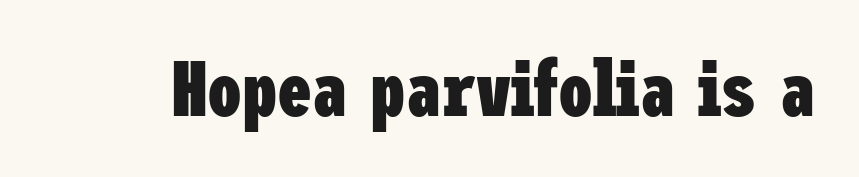
Does extra space separate the letters? No, they use regular spacing. Only glyphs here, with clear space below each row. Stroke terminals: plain, sans-serif. Thick stems and heavy bowls — unmistakably bold. This sample uses an upright cut, with every glyph sitting square on the baseline.
